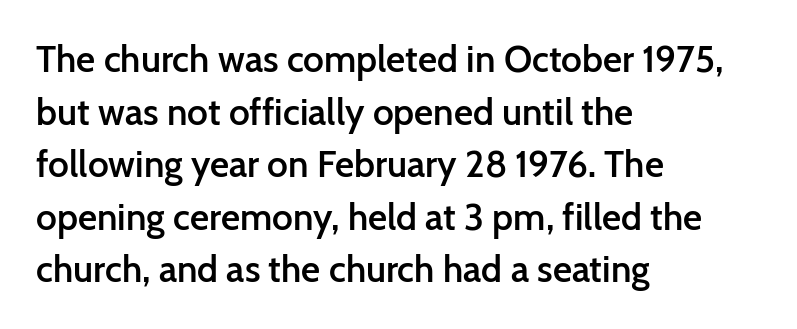
{"serif": "no", "italic": "no", "bold": "semi", "weight": "semibold", "width": "normal", "stroke_contrast": "low", "x_height": "medium", "monospaced": "no", "underline": "no", "align": "left", "line_spacing": "normal", "line_spacing_ratio": 1.42, "letter_spacing": "normal", "letter_spacing_em": 0.0, "glyph_px": 37}
